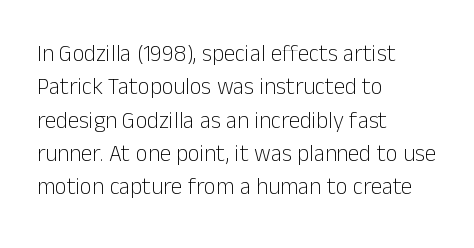
How would I describe the line gaps? Plain and ordinary. Just letters on the line, the space beneath them empty. Alignment: flush left. In terms of posture, this sample is upright.
